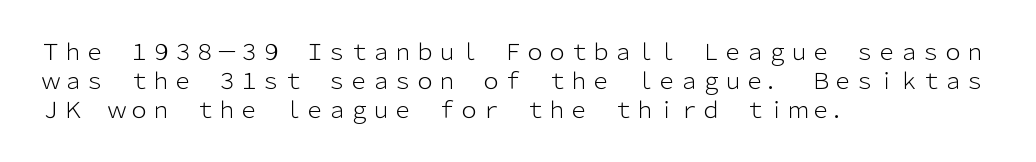
{"italic": "no", "bold": "no", "underline": "no", "align": "left", "line_spacing": "normal", "line_spacing_ratio": 1.32, "letter_spacing": "normal", "letter_spacing_em": 0.0, "glyph_px": 22}
